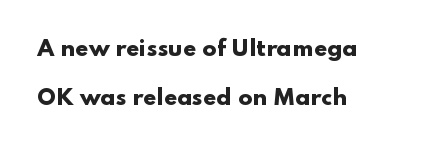
Q: Is the text bold? A: Yes.
Q: Is the text italic (slanted)? A: No, it is upright.
Q: Is the text underlined? A: No.
Q: How is the paragraph aligned? A: Left-aligned.
Q: Is the spacing between letters normal or unusually wide? A: Normal.
Q: Is the spacing between lines tight, normal or loose? A: Loose.
